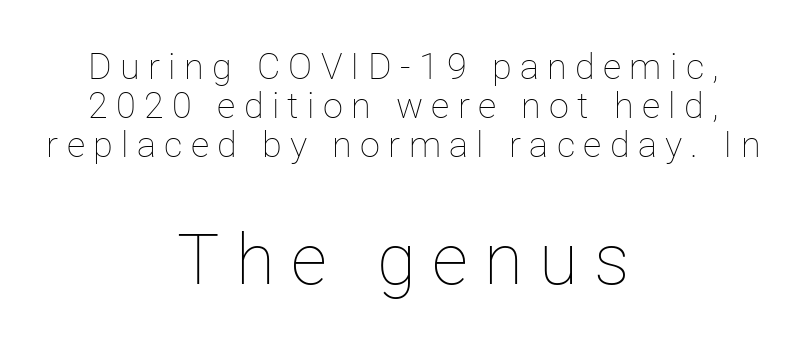
{"italic": "no", "bold": "no", "weight": "thin", "width": "normal", "stroke_contrast": "low", "x_height": "medium", "monospaced": "no", "underline": "no", "align": "center", "line_spacing": "tight", "line_spacing_ratio": 1.08, "letter_spacing": "wide", "letter_spacing_em": 0.23, "larger_block": "second", "size_ratio": 1.97, "glyph_px": 71}
